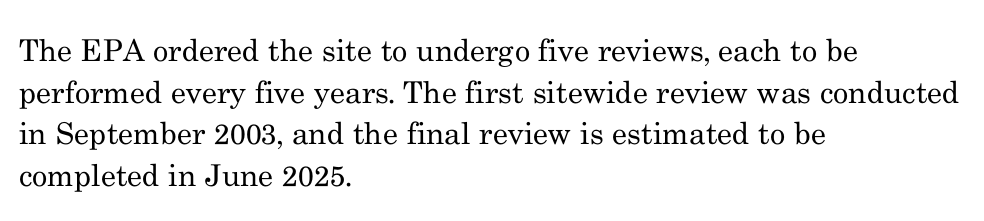
The paragraph shown leans on its left margin. Vertical spacing — default. Stem width sits at or under what a default text font uses. The foot of each line stays bare and open.
